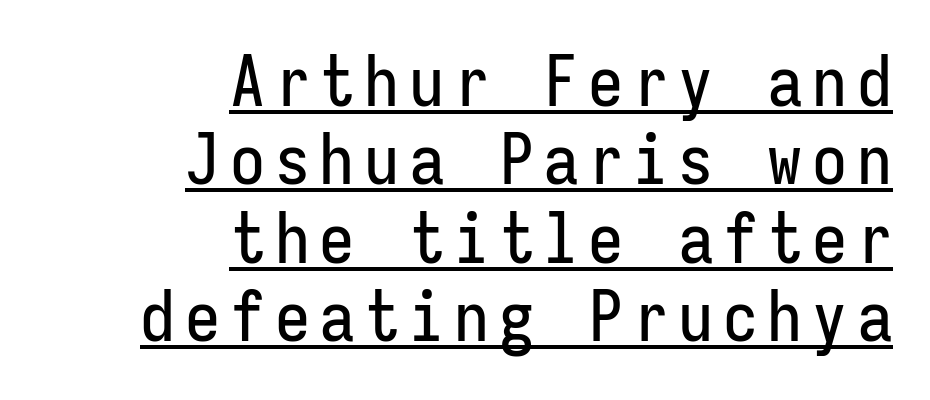
Designer's note — italics off, roman on. You could count columns in this text — the font is strictly monospaced. Glance below the letters and you will spot a drawn line. Quick note: interline space is minimal.
